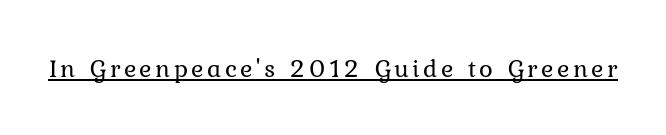
The image shows 26 px text type, upright; set underlined.
